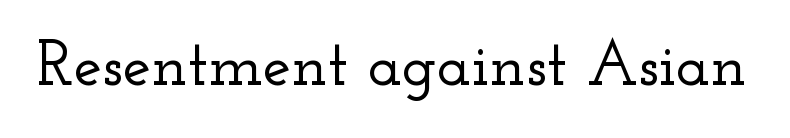
Q: Is the text italic (slanted)? A: No, it is upright.
Q: Is the typeface a serif or a sans-serif typeface? A: Serif.
Q: Is the text underlined? A: No.
Q: Is the spacing between letters normal or unusually wide? A: Normal.
Q: Width (condensed, normal, or wide)? A: Wide.
Q: Stroke contrast? A: Low.
Q: x-height? A: Small.
Q: Monospaced? A: No.
